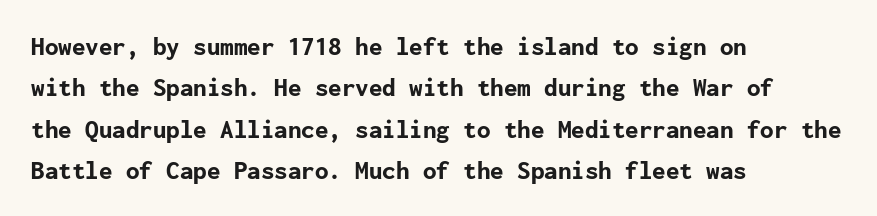
{"italic": "no", "bold": "yes", "underline": "no", "align": "left", "line_spacing": "normal", "line_spacing_ratio": 1.53, "letter_spacing": "normal", "letter_spacing_em": 0.0, "glyph_px": 27}
